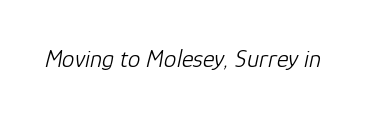
The image shows 25 px text type, italic (leaning right); set normal letter spacing, not underlined.
